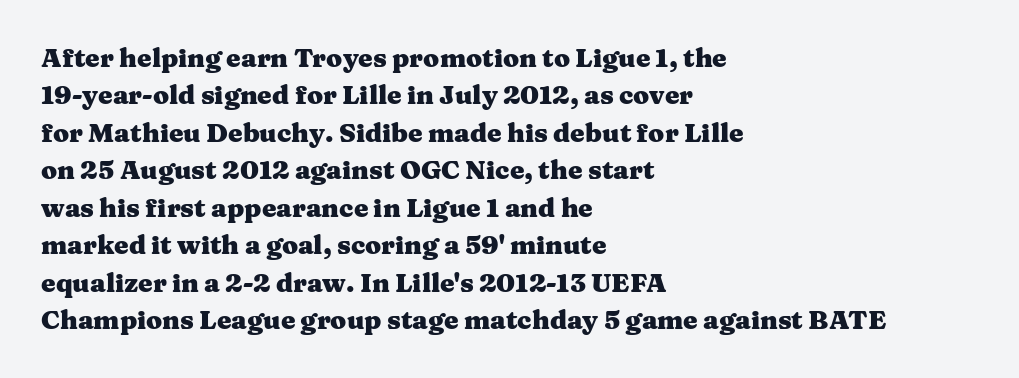
Q: Is the text bold? A: Yes.
Q: Is the text italic (slanted)? A: No, it is upright.
Q: Is the text underlined? A: No.
Q: How is the paragraph aligned? A: Left-aligned.
Q: Is the spacing between letters normal or unusually wide? A: Normal.
Q: Is the spacing between lines tight, normal or loose? A: Normal.
